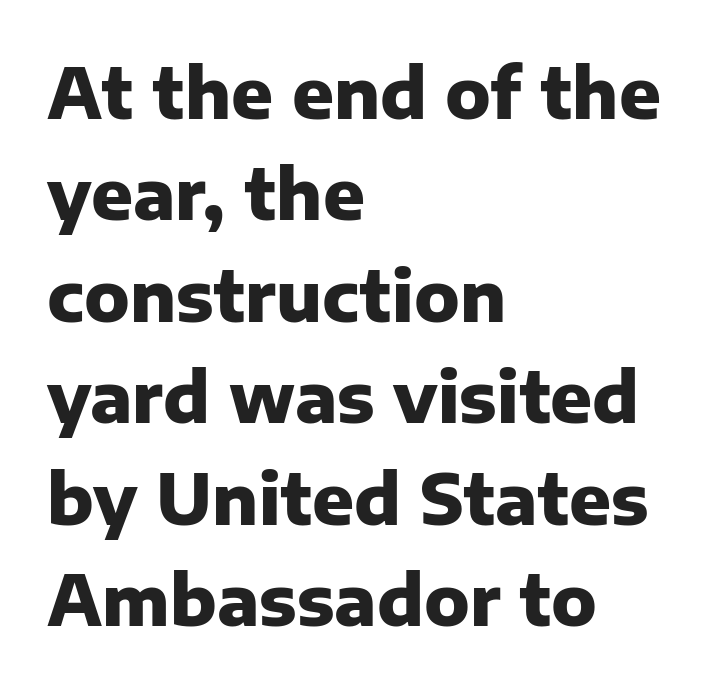
{"serif": "no", "italic": "no", "bold": "yes", "weight": "heavy", "width": "normal", "stroke_contrast": "low", "x_height": "medium", "monospaced": "no", "underline": "no", "align": "left", "line_spacing": "normal", "line_spacing_ratio": 1.47, "letter_spacing": "normal", "letter_spacing_em": 0.0, "glyph_px": 69}
